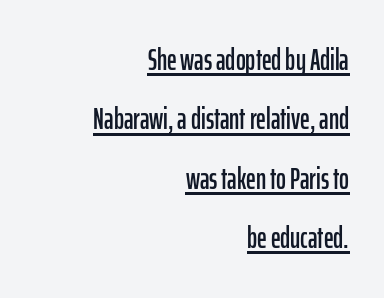
Leftover space on each line is placed entirely before the opening word. Letter spacing: default. Posture: vertical. Decoration check: the copy is underlined. You could fit nearly another row in the gap between these rows.
